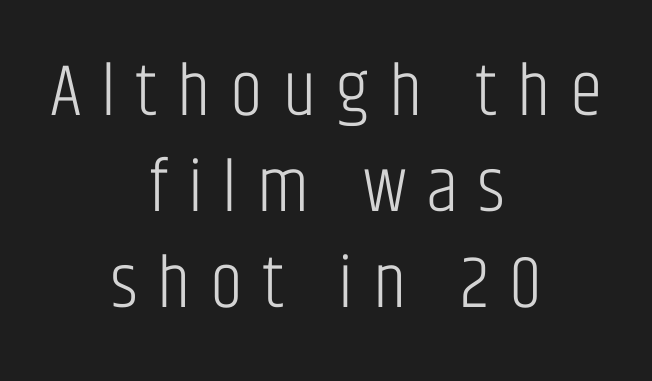
The image shows 74 px light, condensed sans-serif type, upright; set centered, normal line spacing (1.3x), unusually wide letter spacing (+0.27 em), not underlined; low stroke contrast and a large x-height.
